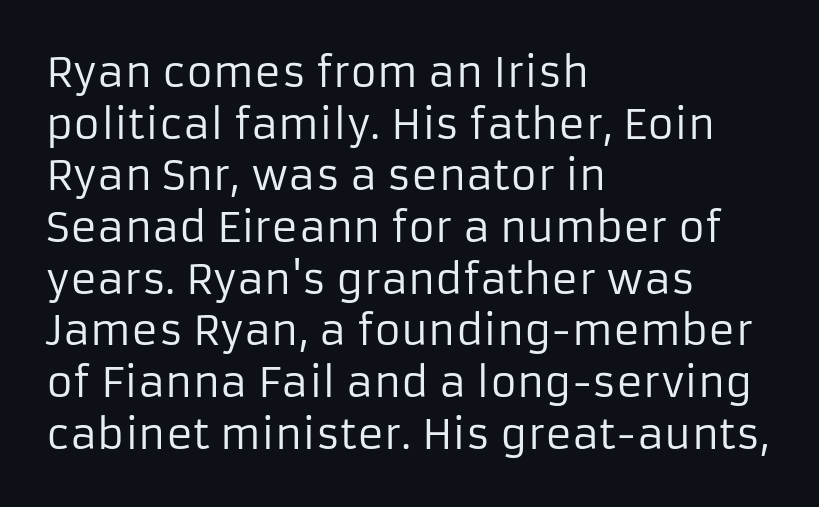
{"serif": "no", "italic": "no", "bold": "no", "weight": "regular", "width": "normal", "stroke_contrast": "low", "x_height": "medium", "monospaced": "no", "underline": "no", "align": "left", "line_spacing": "normal", "line_spacing_ratio": 1.26, "letter_spacing": "normal", "letter_spacing_em": 0.0, "glyph_px": 41}
